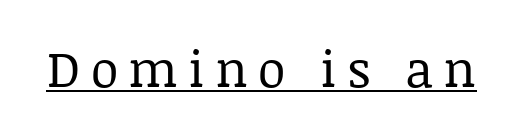
A baseline rule has been typeset under these characters. No chunkiness to these letters — they're not bold. Italic? Not at all — the glyphs are vertical. You could not count columns in this text — the font is proportionally spaced. The tracking jumps out immediately: characters are airy and widely separated. The font family rendered here belongs to the serif group.
